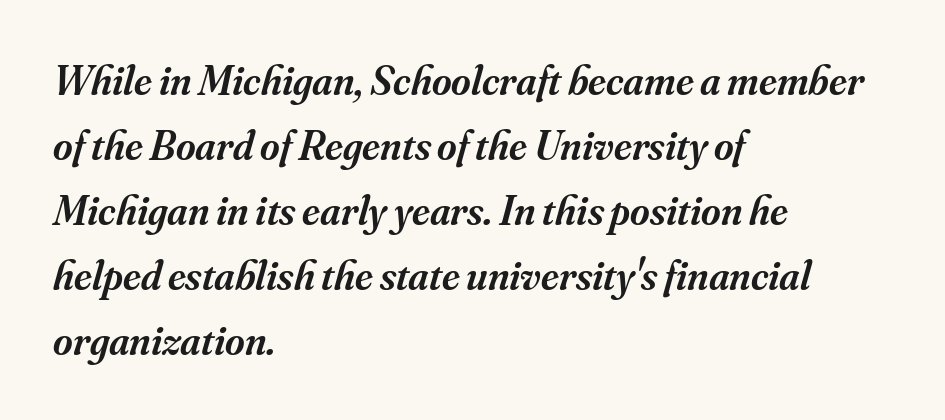
The image shows 42 px semibold serif type, italic (leaning right); set left-aligned, normal line spacing (1.55x), normal letter spacing, not underlined; medium stroke contrast and a small x-height.
